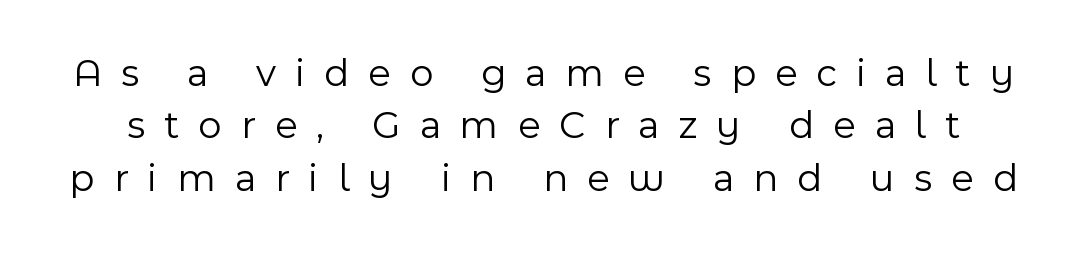
Q: Is the text bold? A: No.
Q: Is the text italic (slanted)? A: No, it is upright.
Q: Is the typeface a serif or a sans-serif typeface? A: Sans-serif.
Q: Is the text underlined? A: No.
Q: Is the spacing between letters normal or unusually wide? A: Unusually wide.
Q: Is the spacing between lines tight, normal or loose? A: Normal.
Q: Width (condensed, normal, or wide)? A: Normal.
Q: x-height? A: Medium.
Q: Monospaced? A: No.
